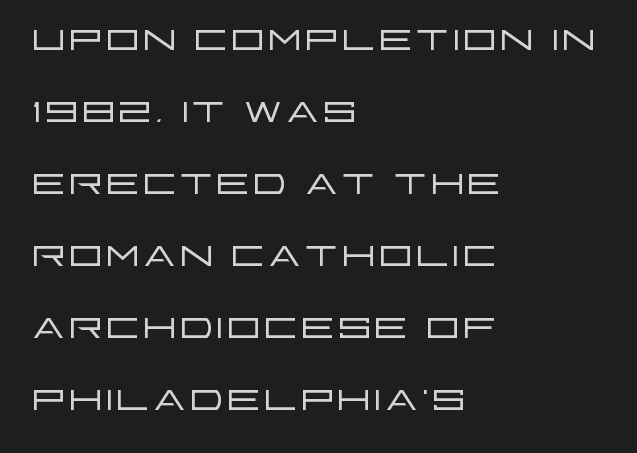
Q: Is the text bold? A: No.
Q: Is the text italic (slanted)? A: No, it is upright.
Q: Is the typeface a serif or a sans-serif typeface? A: Sans-serif.
Q: Is the text underlined? A: No.
Q: How is the paragraph aligned? A: Left-aligned.
Q: Is the spacing between letters normal or unusually wide? A: Normal.
Q: Is the spacing between lines tight, normal or loose? A: Normal.
Q: Width (condensed, normal, or wide)? A: Wide.
Q: Stroke contrast? A: Low.
Q: x-height? A: Large.
Q: Monospaced? A: No.
